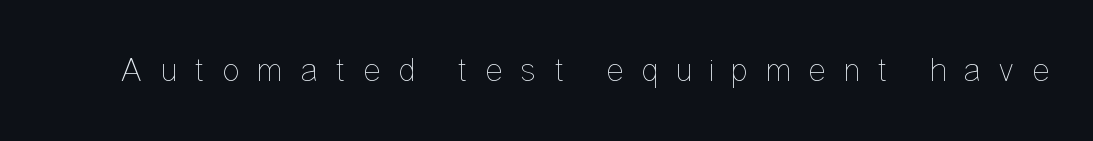
The image shows 34 px thin, condensed type, upright; set unusually wide letter spacing (+0.5 em), not underlined; low stroke contrast and a medium x-height.
